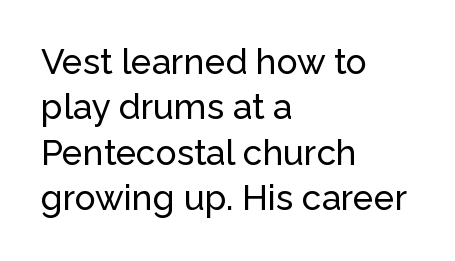
{"serif": "no", "italic": "no", "width": "normal", "stroke_contrast": "low", "x_height": "medium", "monospaced": "no", "underline": "no", "align": "left", "line_spacing": "normal", "line_spacing_ratio": 1.3, "letter_spacing": "normal", "letter_spacing_em": 0.0, "glyph_px": 35}
